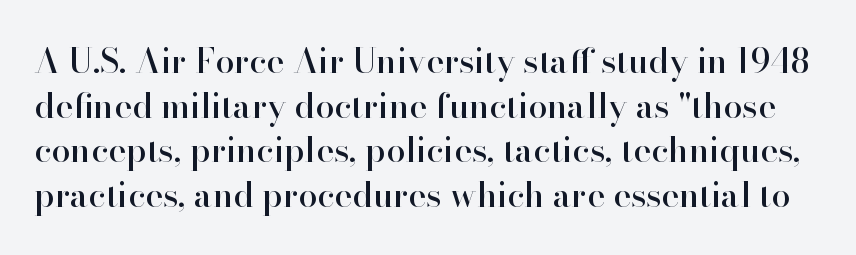
The rendering uses a moderate line-height, typical for paragraphs. The passage shown is not underscored anywhere. This sample uses a serif face. The passage shown has conventional tracking throughout. The rendering uses natural spacing where letterforms have individual widths.
